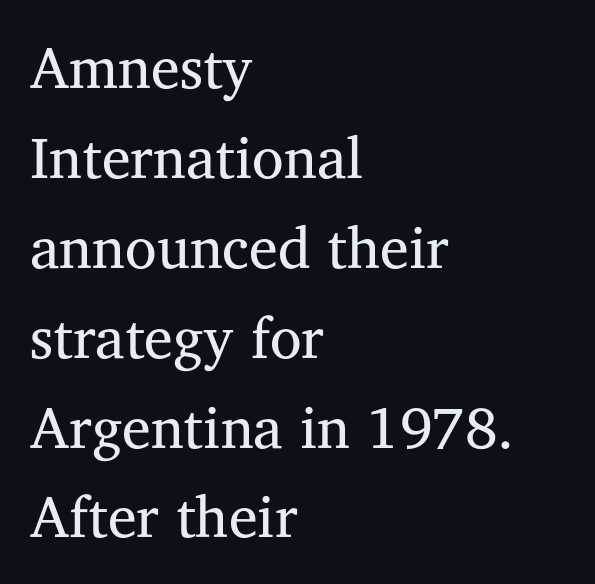
Q: Is the text bold? A: No.
Q: Is the text italic (slanted)? A: No, it is upright.
Q: Is the typeface a serif or a sans-serif typeface? A: Serif.
Q: Is the text underlined? A: No.
Q: How is the paragraph aligned? A: Left-aligned.
Q: Is the spacing between letters normal or unusually wide? A: Normal.
Q: Is the spacing between lines tight, normal or loose? A: Normal.
Q: Width (condensed, normal, or wide)? A: Normal.
Q: Stroke contrast? A: Medium.
Q: x-height? A: Medium.
Q: Monospaced? A: No.
